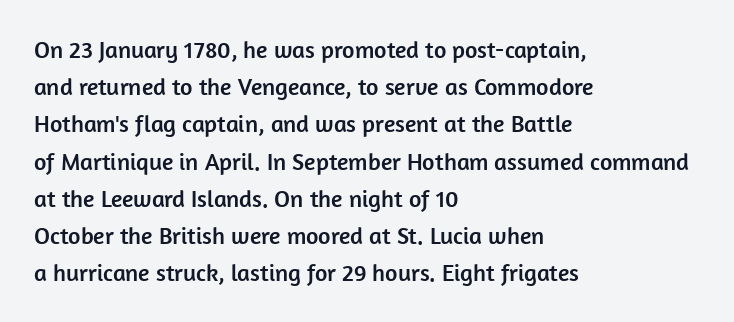
The image shows 24 px text type, upright; set left-aligned, normal line spacing (1.55x), normal letter spacing, not underlined.
